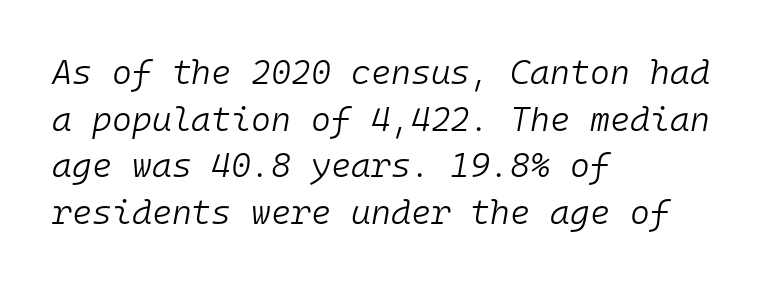
The image shows 34 px light type, italic (leaning right), monospaced; set left-aligned, normal line spacing (1.37x), normal letter spacing, not underlined; low stroke contrast and a medium x-height.
